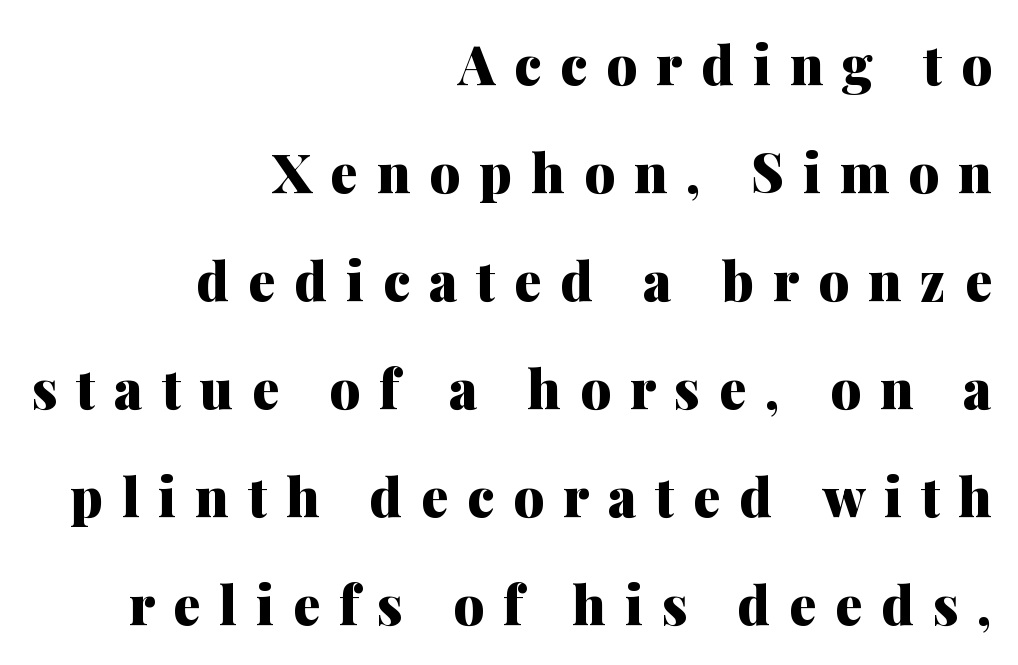
The image shows 54 px heavy serif type, upright; set right-aligned, loose line spacing (2.0x), unusually wide letter spacing (+0.35 em), not underlined; medium stroke contrast and a medium x-height.
